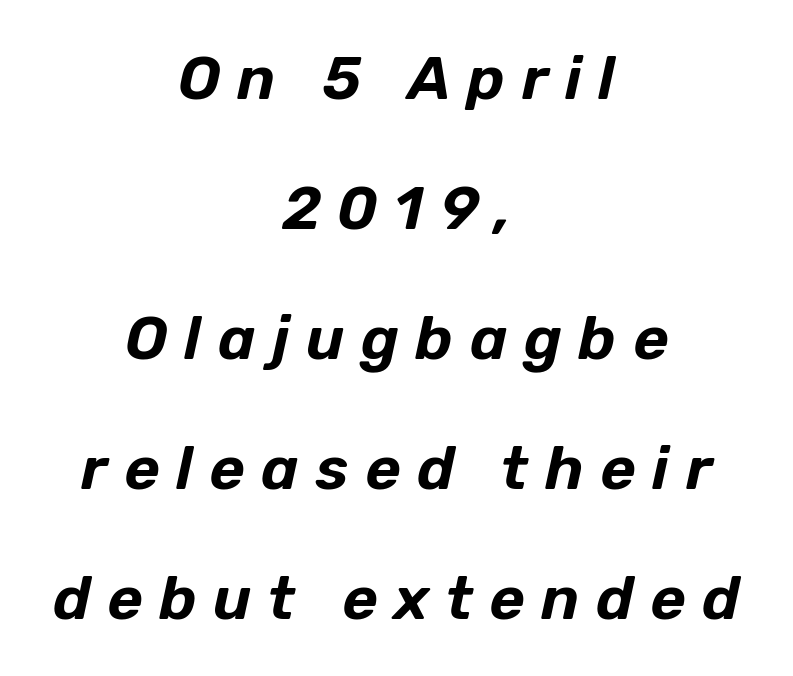
Character widths vary here, with narrow letters taking less room than wide ones. Quick note: interline space is abundant. Compared with a flush-left layout, this one balances lines on the center instead. Slanted lettering throughout. Glyph-to-glyph distance is far greater than everyday printed text. Honestly, there is no underline to notice here at all.
